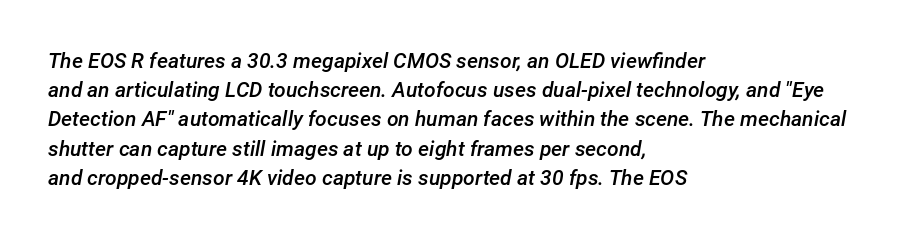
{"italic": "yes", "lean": "right", "slant_degrees": 12, "bold": "semi", "underline": "no", "align": "left", "line_spacing": "normal", "line_spacing_ratio": 1.39, "letter_spacing": "normal", "letter_spacing_em": 0.0, "glyph_px": 21}
